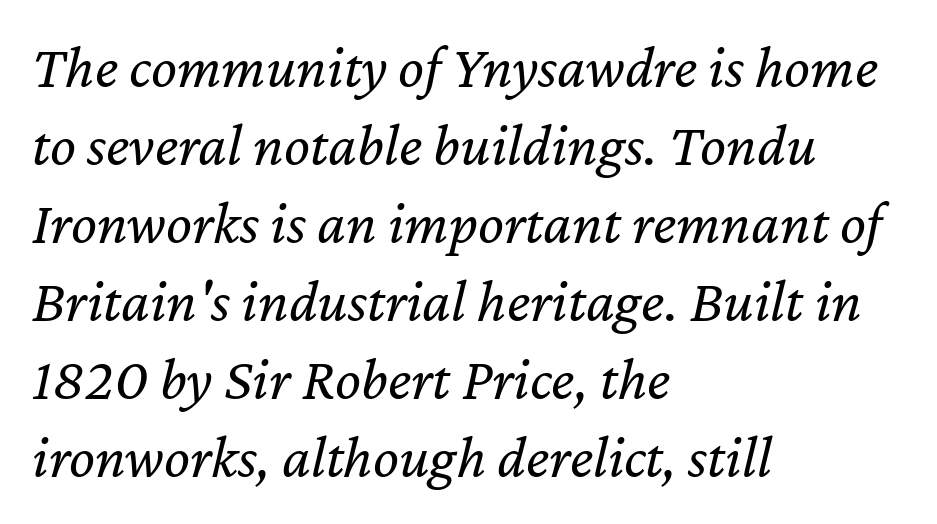
The face used here is rendered with its standard letterfit. On a weight scale, this lands at 450 or below. Rule under the text: the space is simply empty. These lines sit exactly where default settings would place them.
